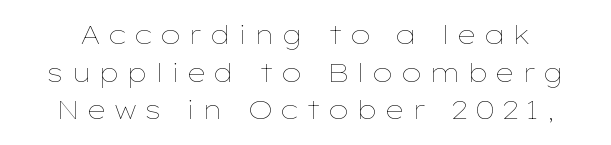
Q: Is the text bold? A: No.
Q: Is the text italic (slanted)? A: No, it is upright.
Q: Is the text underlined? A: No.
Q: Is the spacing between letters normal or unusually wide? A: Unusually wide.
Q: Is the spacing between lines tight, normal or loose? A: Normal.
